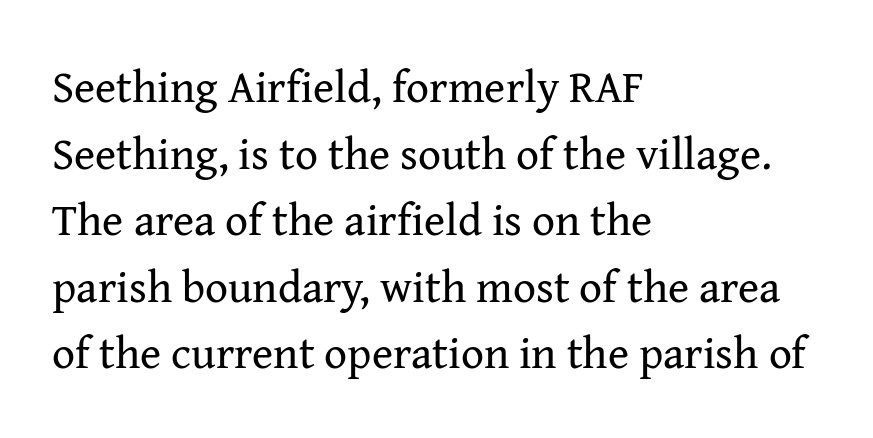
No word sits above an underline. Nobody touched the tracking dial on this one. Small tapered or slab feet sit at the stroke ends, so this counts as serif. Does the leading feel generous? No, just average. Varying glyph widths throughout — classic text-font behaviour. The lettering holds an erect, upright posture throughout.
